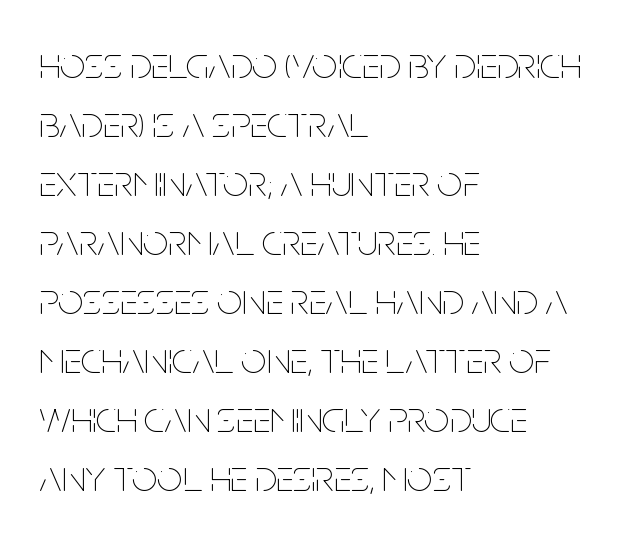
{"italic": "no", "bold": "no", "weight": "thin", "width": "condensed", "stroke_contrast": "low", "x_height": "large", "monospaced": "no", "underline": "no", "align": "left", "line_spacing": "normal", "line_spacing_ratio": 1.31, "letter_spacing": "normal", "letter_spacing_em": 0.0, "glyph_px": 45}
